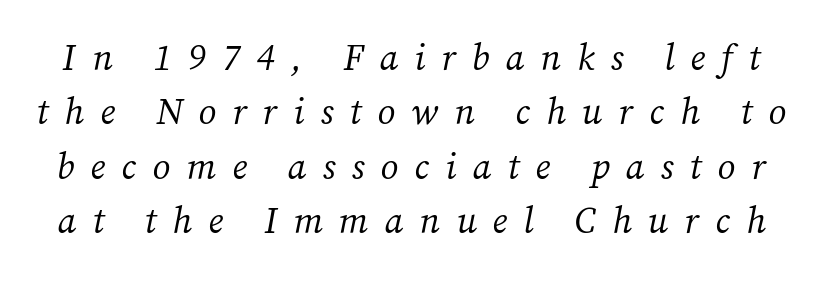
Q: Is the text bold? A: No.
Q: Is the text italic (slanted)? A: Yes, it leans right by about 12 degrees.
Q: Is the typeface a serif or a sans-serif typeface? A: Serif.
Q: Is the text underlined? A: No.
Q: Is the spacing between letters normal or unusually wide? A: Unusually wide.
Q: Is the spacing between lines tight, normal or loose? A: Normal.
Q: Width (condensed, normal, or wide)? A: Normal.
Q: Stroke contrast? A: Medium.
Q: x-height? A: Medium.
Q: Monospaced? A: No.
